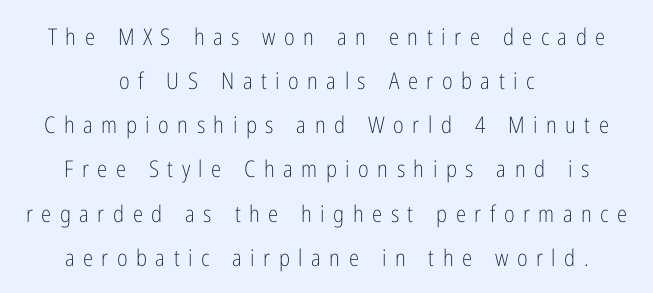
The passage is arranged like a title page — every line centered. In terms of leading, this rendering errs on the spacious side. Posture: upright roman. Honestly, the letter spacing is so wide it's the main thing you notice. Compared with a typical body face, this is equally light or lighter still. Letters rest on an invisible, unmarked baseline.
